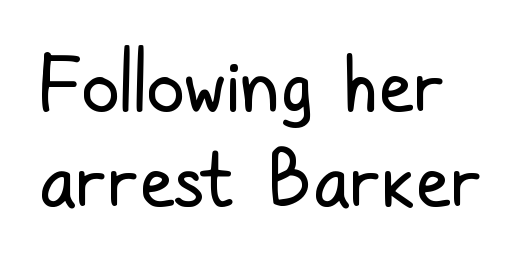
A typesetter would call this proportional, since set widths differ per character. The designer went with a sans here, leaving each stem footless. Weight: in the light-to-regular range. Posture: upright roman. Words float on clear page, feet unadorned. Caption: standard tracking, unaltered.
